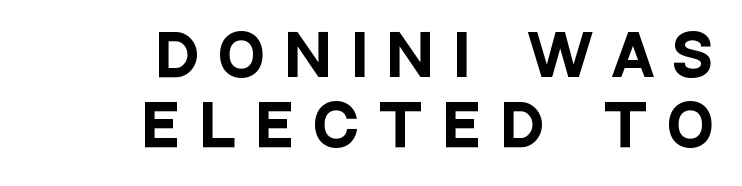
Q: Is the text bold? A: Yes.
Q: Is the text italic (slanted)? A: No, it is upright.
Q: Is the typeface a serif or a sans-serif typeface? A: Sans-serif.
Q: Is the text underlined? A: No.
Q: How is the paragraph aligned? A: Right-aligned.
Q: Is the spacing between letters normal or unusually wide? A: Unusually wide.
Q: Is the spacing between lines tight, normal or loose? A: Normal.
Q: Width (condensed, normal, or wide)? A: Condensed.
Q: Stroke contrast? A: Low.
Q: x-height? A: Large.
Q: Monospaced? A: No.
